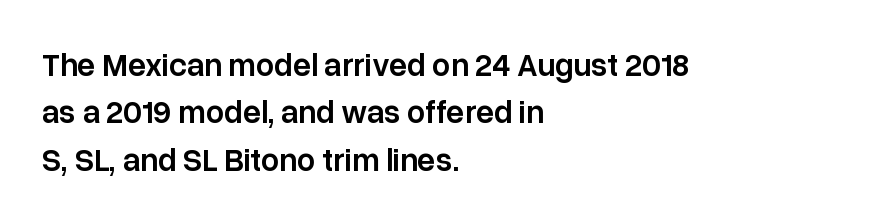
Q: Is the text bold? A: Semi-bold.
Q: Is the text italic (slanted)? A: No, it is upright.
Q: Is the typeface a serif or a sans-serif typeface? A: Sans-serif.
Q: Is the text underlined? A: No.
Q: How is the paragraph aligned? A: Left-aligned.
Q: Is the spacing between letters normal or unusually wide? A: Normal.
Q: Is the spacing between lines tight, normal or loose? A: Normal.
Q: Width (condensed, normal, or wide)? A: Normal.
Q: Stroke contrast? A: Low.
Q: x-height? A: Medium.
Q: Monospaced? A: No.
